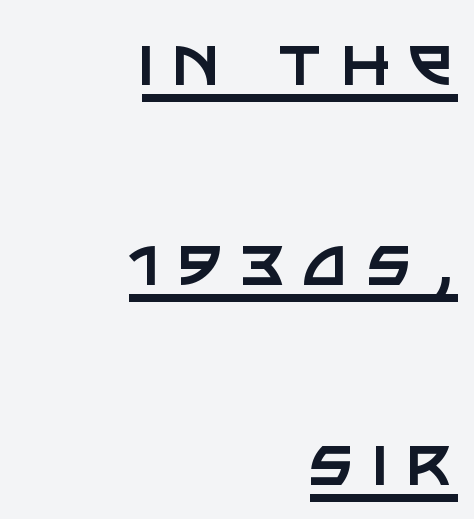
Q: Is the text bold? A: No.
Q: Is the text italic (slanted)? A: No, it is upright.
Q: Is the typeface a serif or a sans-serif typeface? A: Sans-serif.
Q: Is the text underlined? A: Yes.
Q: How is the paragraph aligned? A: Right-aligned.
Q: Is the spacing between letters normal or unusually wide? A: Unusually wide.
Q: Is the spacing between lines tight, normal or loose? A: Loose.
Q: Width (condensed, normal, or wide)? A: Normal.
Q: Stroke contrast? A: Low.
Q: x-height? A: Large.
Q: Monospaced? A: No.
